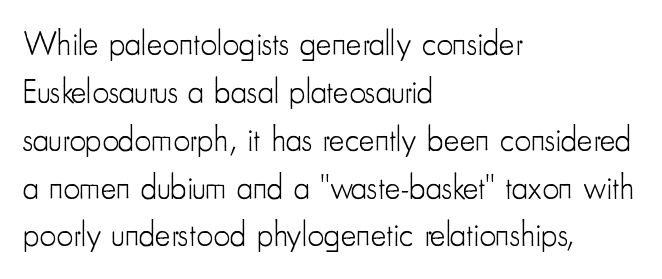
Q: Is the text bold? A: No.
Q: Is the text italic (slanted)? A: No, it is upright.
Q: Is the typeface a serif or a sans-serif typeface? A: Sans-serif.
Q: Is the text underlined? A: No.
Q: How is the paragraph aligned? A: Left-aligned.
Q: Is the spacing between letters normal or unusually wide? A: Normal.
Q: Is the spacing between lines tight, normal or loose? A: Normal.
Q: Width (condensed, normal, or wide)? A: Condensed.
Q: Stroke contrast? A: Low.
Q: x-height? A: Small.
Q: Monospaced? A: No.
